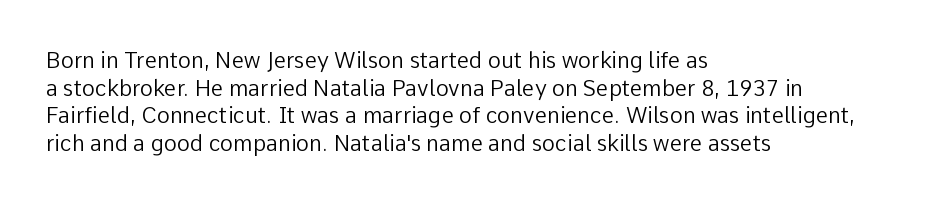
The image shows 22 px text type, upright; set left-aligned, normal line spacing (1.26x), normal letter spacing, not underlined.
